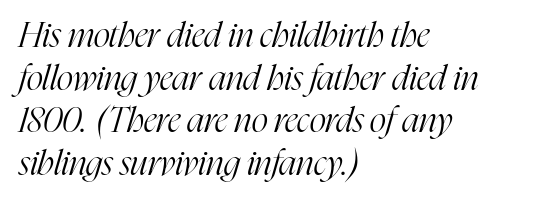
The image shows 35 px light, condensed serif type, italic (leaning right); set left-aligned, line spacing 1.22x, normal letter spacing, not underlined; high stroke contrast and a medium x-height.
